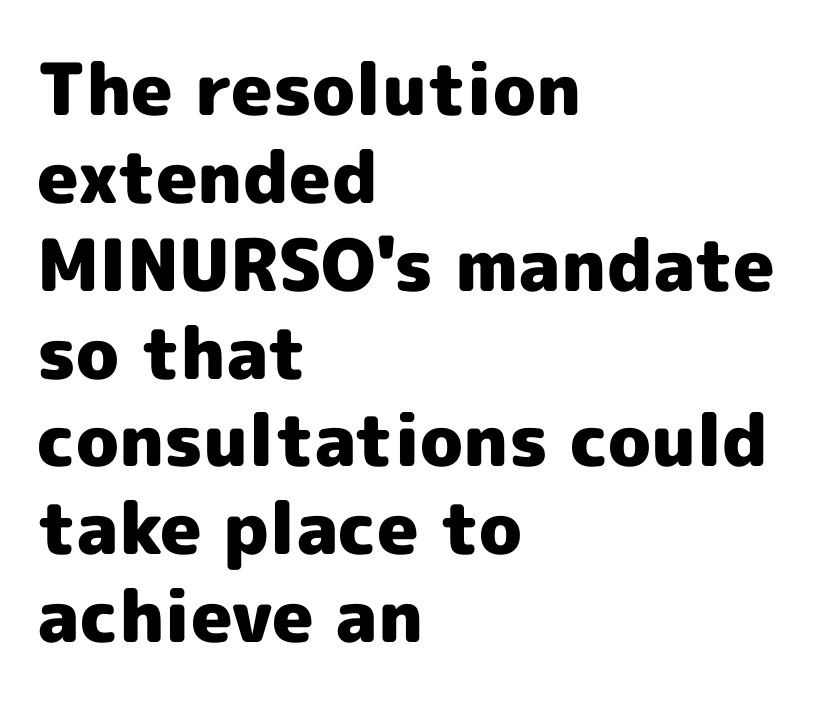
Q: Is the text bold? A: Yes.
Q: Is the text italic (slanted)? A: No, it is upright.
Q: Is the typeface a serif or a sans-serif typeface? A: Sans-serif.
Q: Is the text underlined? A: No.
Q: How is the paragraph aligned? A: Left-aligned.
Q: Is the spacing between letters normal or unusually wide? A: Normal.
Q: Width (condensed, normal, or wide)? A: Normal.
Q: x-height? A: Medium.
Q: Monospaced? A: No.
